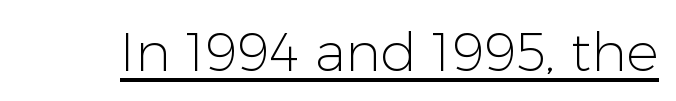
Q: Is the text bold? A: No.
Q: Is the text italic (slanted)? A: No, it is upright.
Q: Is the typeface a serif or a sans-serif typeface? A: Sans-serif.
Q: Is the text underlined? A: Yes.
Q: Is the spacing between letters normal or unusually wide? A: Normal.
Q: Width (condensed, normal, or wide)? A: Normal.
Q: Stroke contrast? A: Low.
Q: x-height? A: Medium.
Q: Monospaced? A: No.
